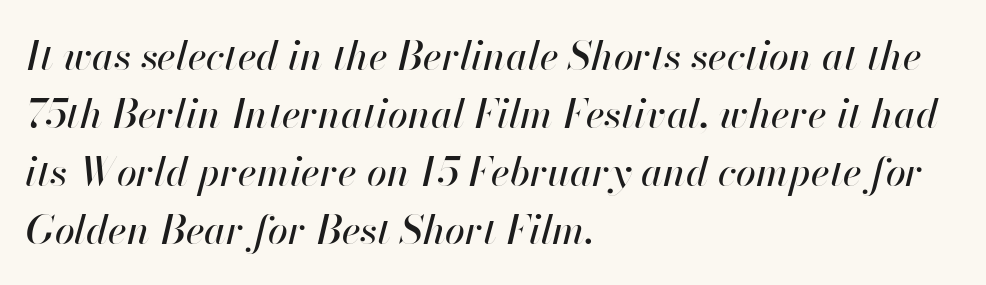
Lines of text with bare space underneath. Do the characters align in a grid? No, the font is proportional. Observe the lean: these are italic letterforms. The setting favours the left margin, as ordinary paragraphs usually do. Letter spacing: default.
